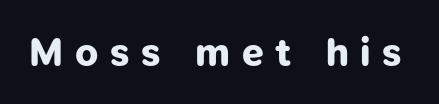
Decoration check: the copy has no underline. Loose tracking; the words dissolve into strings of separated letters. Spacing verdict: proportional, widths tailored to each character. The face used here has the dense, thick strokes of a bold. The text was rendered using a sans face with plain stroke endings.
